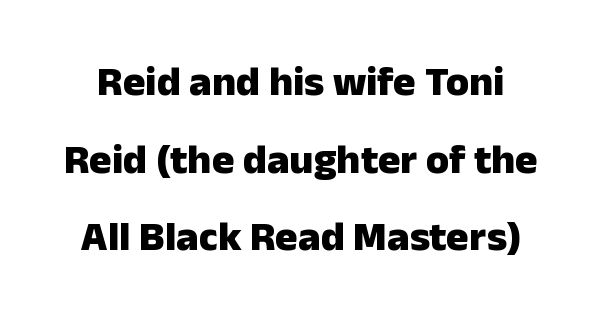
{"serif": "no", "italic": "no", "bold": "yes", "weight": "heavy", "width": "normal", "stroke_contrast": "low", "x_height": "medium", "monospaced": "no", "underline": "no", "line_spacing_ratio": 1.85, "letter_spacing": "normal", "letter_spacing_em": 0.0, "glyph_px": 42}
